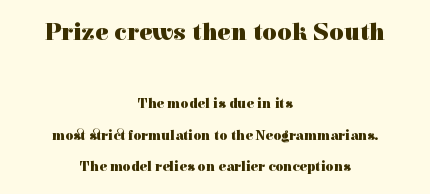
The compositor balanced each line on the midline. Note: larger setting up top, smaller setting below. In terms of posture, this sample is upright. As a designer I'd log this as weight 700, bold. Interline gaps are noticeably wide in this sample.
